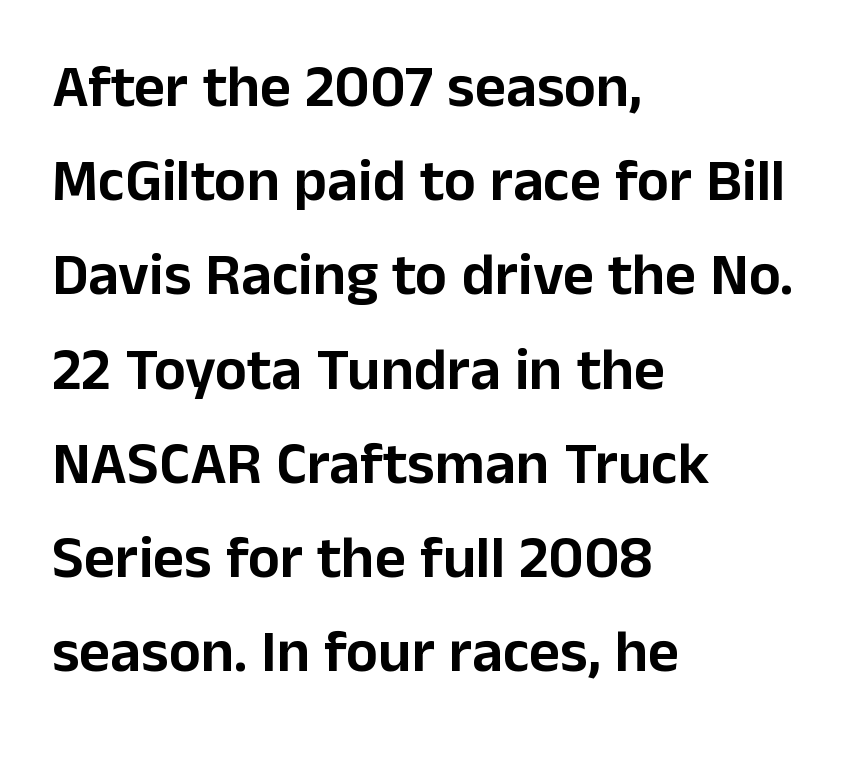
Q: Is the text italic (slanted)? A: No, it is upright.
Q: Is the typeface a serif or a sans-serif typeface? A: Sans-serif.
Q: Is the text underlined? A: No.
Q: How is the paragraph aligned? A: Left-aligned.
Q: Is the spacing between letters normal or unusually wide? A: Normal.
Q: Is the spacing between lines tight, normal or loose? A: Normal.
Q: Width (condensed, normal, or wide)? A: Normal.
Q: Stroke contrast? A: Low.
Q: x-height? A: Medium.
Q: Monospaced? A: No.
